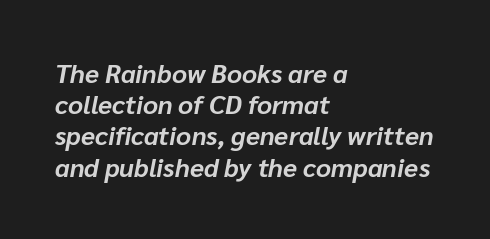
Does extra space separate the letters? No, they use regular spacing. Check under the words: just untouched page. Plenty of ink on the page — the face is bold. Looking at the ascenders, they clearly lean. Teacher's note: observe the even left margin — that is flush-left alignment.
